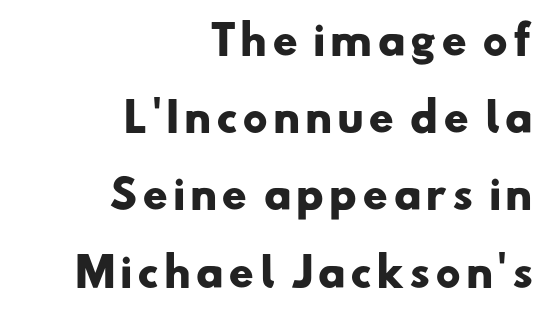
{"serif": "no", "bold": "yes", "weight": "heavy", "width": "wide", "stroke_contrast": "low", "x_height": "small", "monospaced": "no", "underline": "no", "align": "right", "line_spacing": "loose", "line_spacing_ratio": 1.98, "glyph_px": 39}
